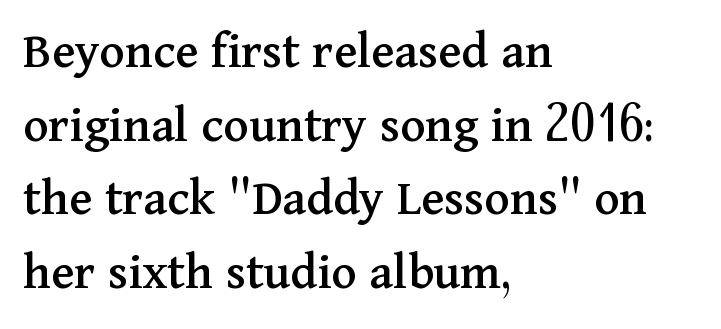
{"serif": "yes", "italic": "no", "width": "normal", "stroke_contrast": "medium", "x_height": "medium", "monospaced": "no", "underline": "no", "align": "left", "line_spacing": "normal", "line_spacing_ratio": 1.39, "letter_spacing": "normal", "letter_spacing_em": 0.0, "glyph_px": 53}
